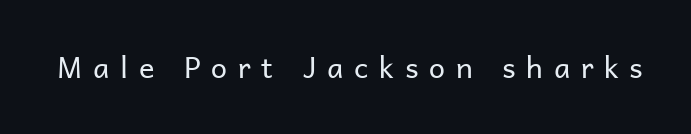
Q: Is the text bold? A: No.
Q: Is the text italic (slanted)? A: No, it is upright.
Q: Is the typeface a serif or a sans-serif typeface? A: Sans-serif.
Q: Is the text underlined? A: No.
Q: Is the spacing between letters normal or unusually wide? A: Unusually wide.
Q: Width (condensed, normal, or wide)? A: Normal.
Q: Stroke contrast? A: Low.
Q: x-height? A: Medium.
Q: Monospaced? A: No.
